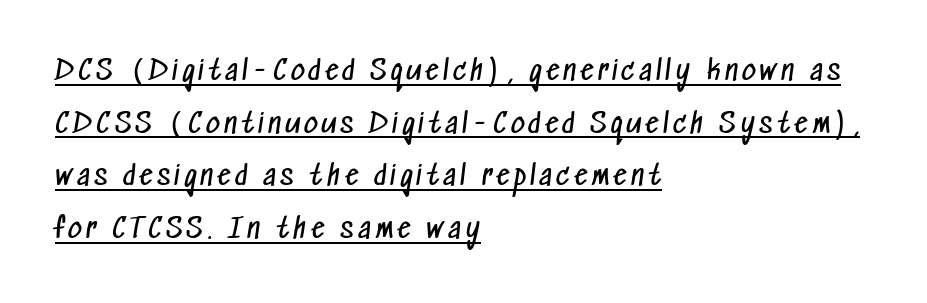
The image shows 27 px text type; set left-aligned, loose line spacing (1.95x), underlined.
